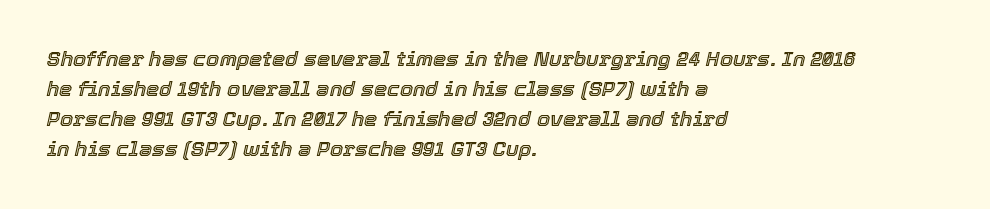
Regular leading. The rendering anchors every line to the left-hand side. Rule under the text: the space is simply empty. Designer's note — italics engaged.
